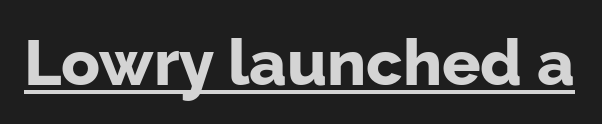
Q: Is the text bold? A: Yes.
Q: Is the text italic (slanted)? A: No, it is upright.
Q: Is the typeface a serif or a sans-serif typeface? A: Sans-serif.
Q: Is the text underlined? A: Yes.
Q: Is the spacing between letters normal or unusually wide? A: Normal.
Q: Width (condensed, normal, or wide)? A: Normal.
Q: Stroke contrast? A: Low.
Q: x-height? A: Medium.
Q: Monospaced? A: No.
